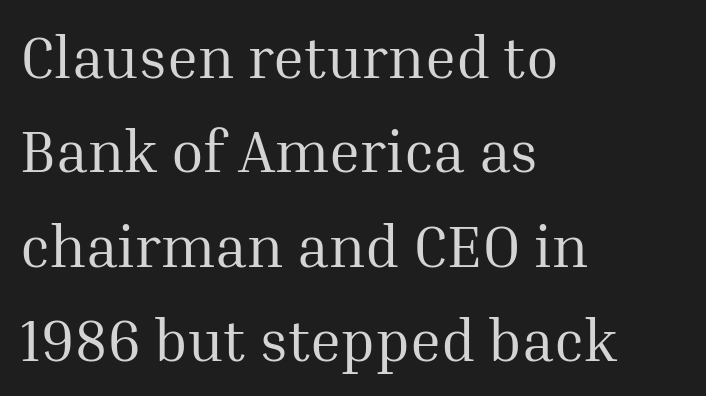
{"serif": "yes", "italic": "no", "bold": "no", "weight": "regular", "width": "normal", "stroke_contrast": "medium", "x_height": "medium", "monospaced": "no", "underline": "no", "align": "left", "line_spacing": "normal", "line_spacing_ratio": 1.6, "letter_spacing": "normal", "letter_spacing_em": 0.0, "glyph_px": 59}
